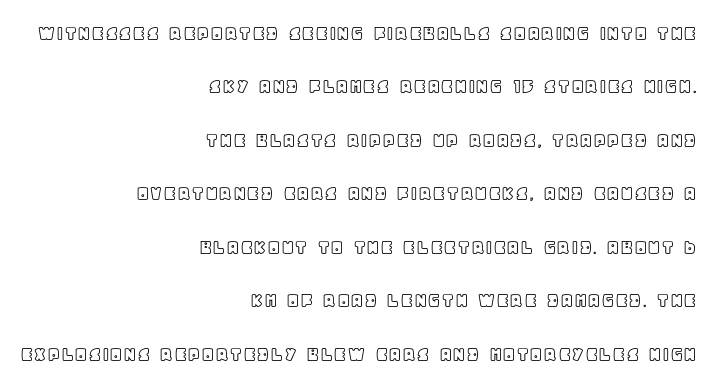
Q: Is the text italic (slanted)? A: No, it is upright.
Q: Is the text underlined? A: No.
Q: How is the paragraph aligned? A: Right-aligned.
Q: Is the spacing between letters normal or unusually wide? A: Normal.
Q: Is the spacing between lines tight, normal or loose? A: Loose.
